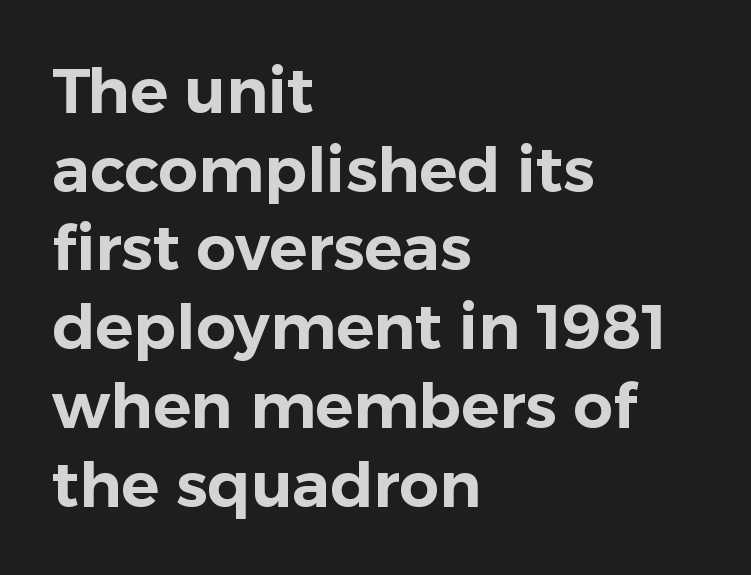
Q: Is the text italic (slanted)? A: No, it is upright.
Q: Is the typeface a serif or a sans-serif typeface? A: Sans-serif.
Q: Is the text underlined? A: No.
Q: How is the paragraph aligned? A: Left-aligned.
Q: Is the spacing between letters normal or unusually wide? A: Normal.
Q: Is the spacing between lines tight, normal or loose? A: Normal.
Q: Width (condensed, normal, or wide)? A: Normal.
Q: Stroke contrast? A: Low.
Q: x-height? A: Medium.
Q: Monospaced? A: No.
